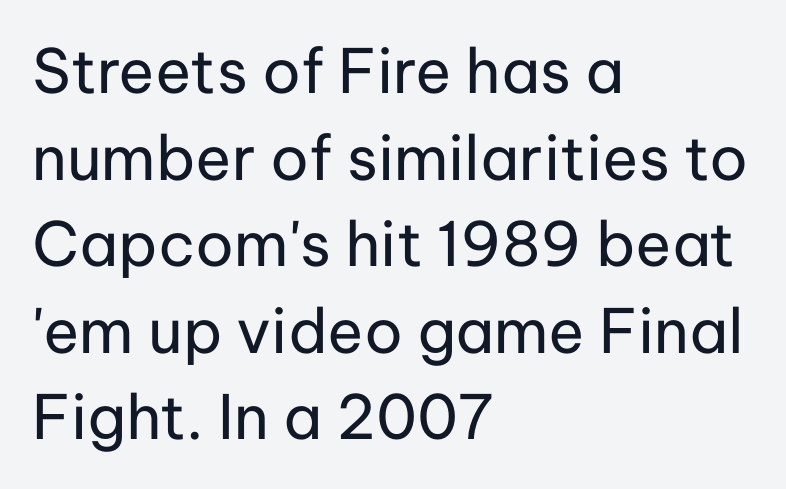
{"serif": "no", "italic": "no", "bold": "no", "weight": "regular", "width": "normal", "stroke_contrast": "low", "x_height": "medium", "monospaced": "no", "underline": "no", "align": "left", "line_spacing": "normal", "line_spacing_ratio": 1.42, "letter_spacing": "normal", "letter_spacing_em": 0.0, "glyph_px": 61}
